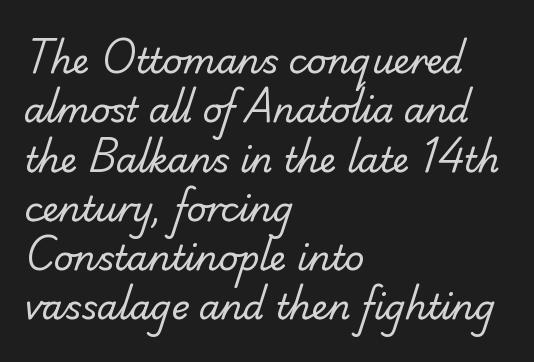
Q: Is the text bold? A: No.
Q: Is the typeface a serif or a sans-serif typeface? A: Sans-serif.
Q: Is the text underlined? A: No.
Q: How is the paragraph aligned? A: Left-aligned.
Q: Is the spacing between letters normal or unusually wide? A: Normal.
Q: Is the spacing between lines tight, normal or loose? A: Normal.
Q: Width (condensed, normal, or wide)? A: Normal.
Q: Stroke contrast? A: Low.
Q: x-height? A: Small.
Q: Monospaced? A: No.
